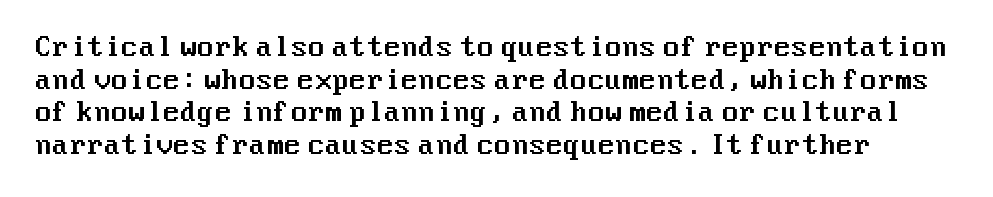
Tracking value appears to be zero — textbook default spacing. This rendering features lettering with no underline. Do the letters lean? They stand straight. Honestly, the row spacing looks completely unremarkable.
